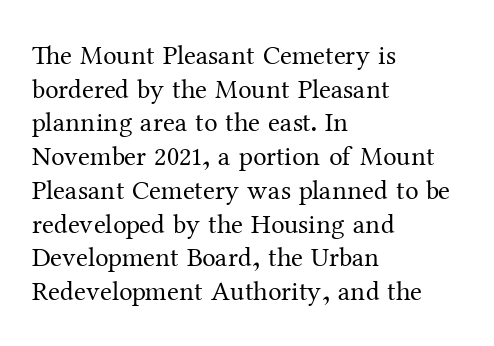
Q: Is the text bold? A: No.
Q: Is the text italic (slanted)? A: No, it is upright.
Q: Is the text underlined? A: No.
Q: How is the paragraph aligned? A: Left-aligned.
Q: Is the spacing between letters normal or unusually wide? A: Normal.
Q: Is the spacing between lines tight, normal or loose? A: Normal.
